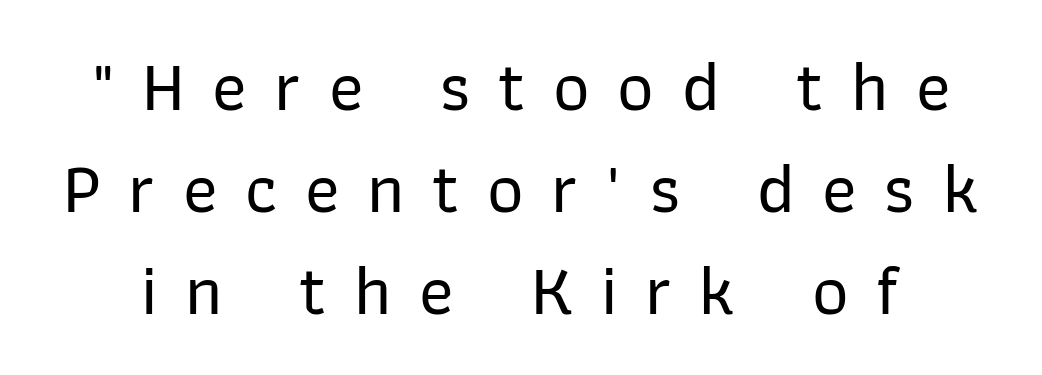
The image shows 71 px sans-serif type, upright; set normal line spacing (1.44x), unusually wide letter spacing (+0.39 em), not underlined; low stroke contrast and a medium x-height.
